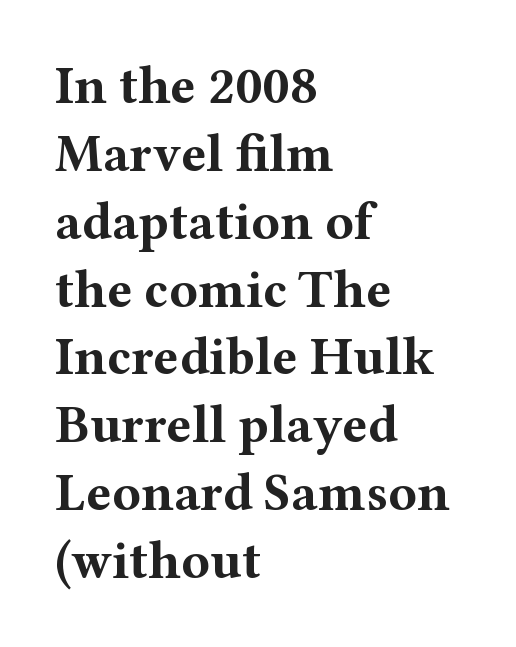
{"serif": "yes", "italic": "no", "bold": "yes", "weight": "bold", "width": "wide", "stroke_contrast": "medium", "x_height": "medium", "monospaced": "no", "underline": "no", "align": "left", "line_spacing": "normal", "line_spacing_ratio": 1.28, "letter_spacing": "normal", "letter_spacing_em": 0.0, "glyph_px": 53}
